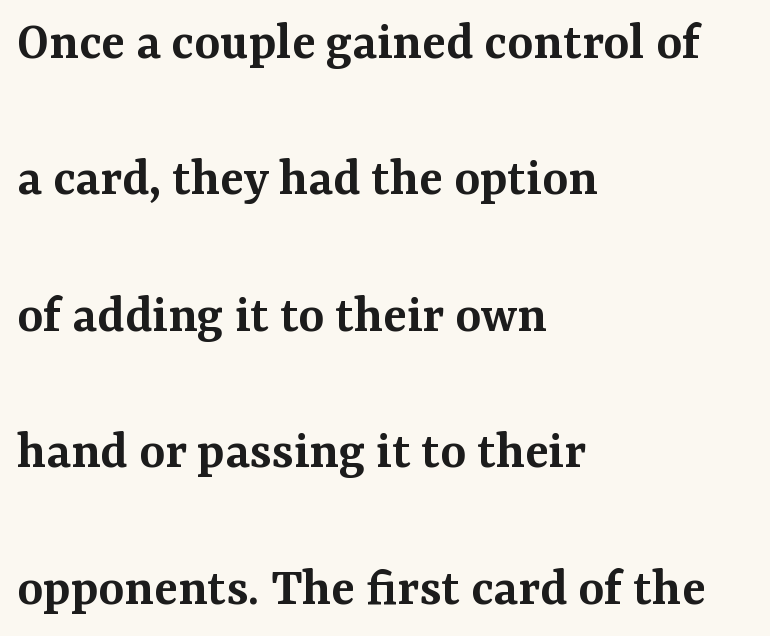
Q: Is the text bold? A: Semi-bold.
Q: Is the text italic (slanted)? A: No, it is upright.
Q: Is the typeface a serif or a sans-serif typeface? A: Serif.
Q: Is the text underlined? A: No.
Q: How is the paragraph aligned? A: Left-aligned.
Q: Is the spacing between letters normal or unusually wide? A: Normal.
Q: Is the spacing between lines tight, normal or loose? A: Loose.
Q: Width (condensed, normal, or wide)? A: Normal.
Q: Stroke contrast? A: Medium.
Q: x-height? A: Medium.
Q: Monospaced? A: No.
